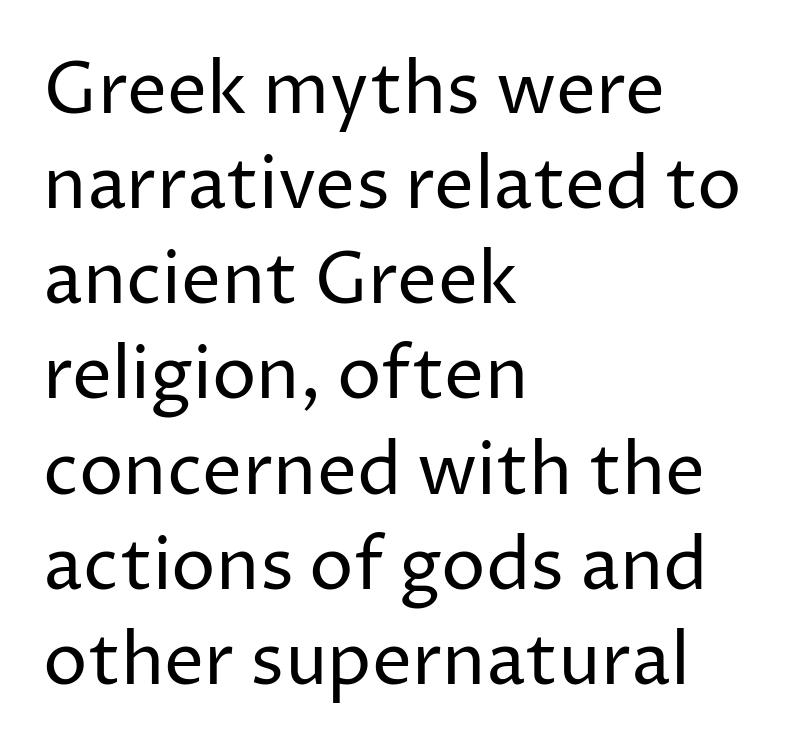
The image shows 71 px regular-weight sans-serif type, upright; set left-aligned, normal line spacing (1.34x), normal letter spacing, not underlined; low stroke contrast and a medium x-height.
